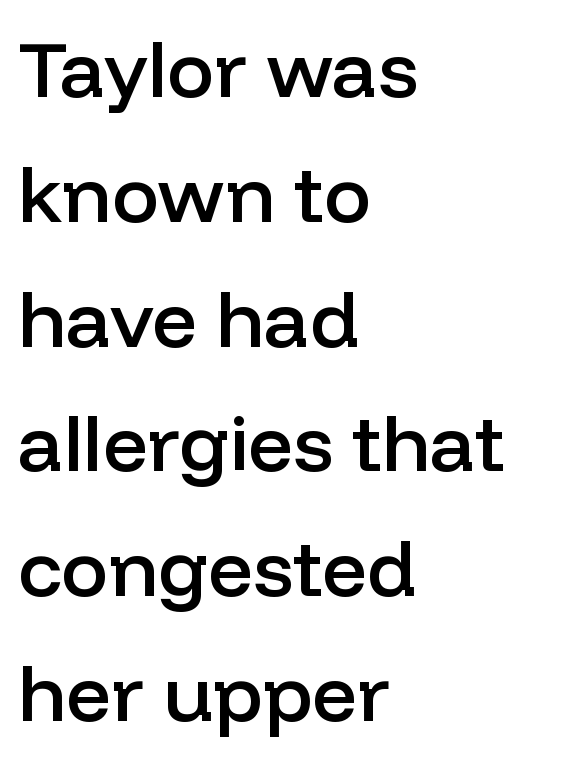
Bare-footed words on every line. In terms of letterform style, serifs are entirely absent. Honestly, the row spacing looks completely unremarkable. Does the copy run flush right? No — it runs flush left.
